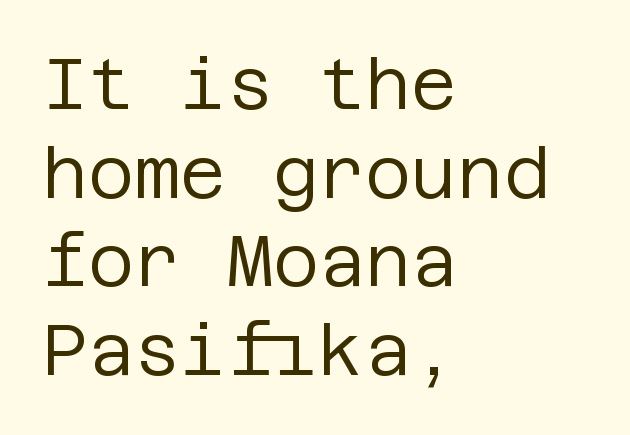
{"serif": "no", "italic": "no", "bold": "no", "weight": "regular", "width": "normal", "stroke_contrast": "low", "x_height": "large", "underline": "no", "align": "left", "line_spacing": "normal", "line_spacing_ratio": 1.25, "letter_spacing": "normal", "letter_spacing_em": 0.0, "glyph_px": 71}
